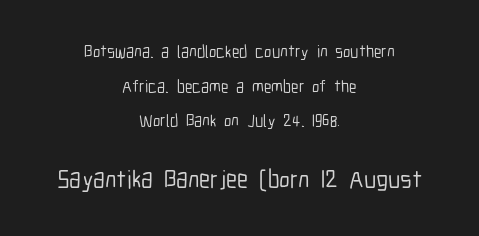
{"italic": "no", "underline": "no", "align": "center", "line_spacing": "loose", "line_spacing_ratio": 2.04, "letter_spacing": "normal", "letter_spacing_em": 0.0, "larger_block": "second", "size_ratio": 1.47, "glyph_px": 25}
